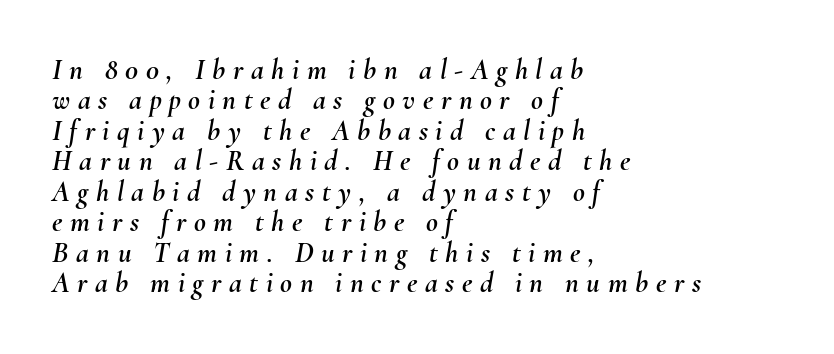
The image shows 29 px text type, italic (leaning right); set left-aligned, tight line spacing (1.05x), unusually wide letter spacing (+0.26 em), not underlined; medium stroke contrast and a small x-height.
